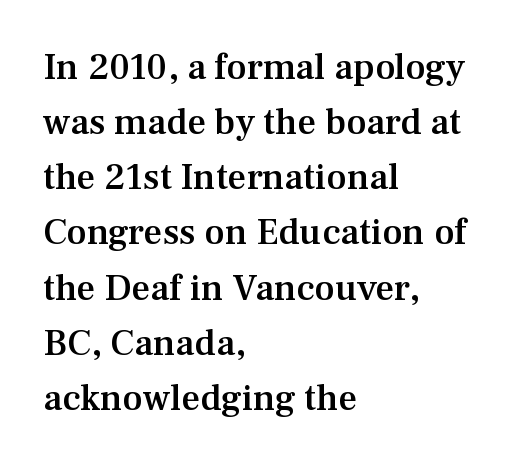
{"serif": "yes", "italic": "no", "bold": "semi", "weight": "semibold", "width": "normal", "stroke_contrast": "medium", "x_height": "medium", "monospaced": "no", "underline": "no", "align": "left", "line_spacing": "normal", "line_spacing_ratio": 1.49, "letter_spacing": "normal", "letter_spacing_em": 0.0, "glyph_px": 37}
